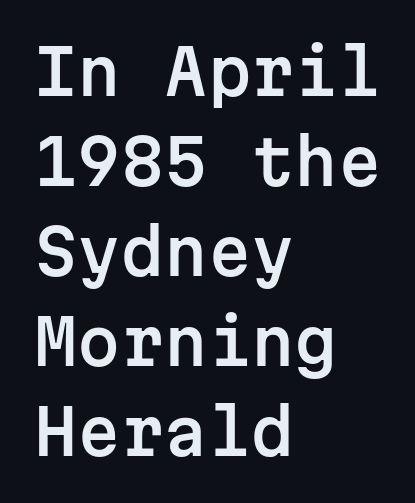
Q: Is the text italic (slanted)? A: No, it is upright.
Q: Is the typeface a serif or a sans-serif typeface? A: Sans-serif.
Q: Is the text underlined? A: No.
Q: How is the paragraph aligned? A: Left-aligned.
Q: Is the spacing between letters normal or unusually wide? A: Normal.
Q: Is the spacing between lines tight, normal or loose? A: Normal.
Q: Width (condensed, normal, or wide)? A: Normal.
Q: Stroke contrast? A: Low.
Q: x-height? A: Medium.
Q: Monospaced? A: Yes.
